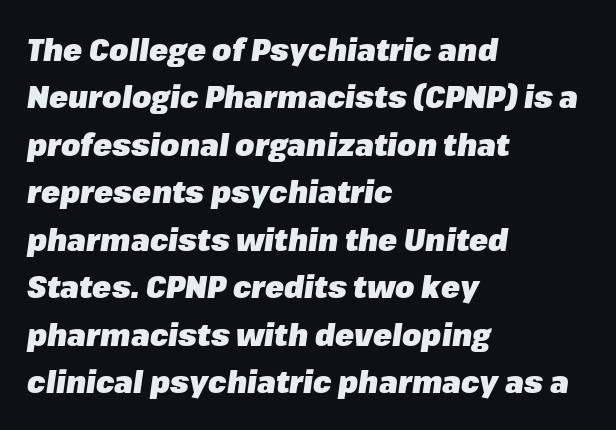
The image shows 31 px heavy type, italic (leaning right); set left-aligned, normal line spacing (1.53x), normal letter spacing, not underlined; low stroke contrast and a medium x-height.
